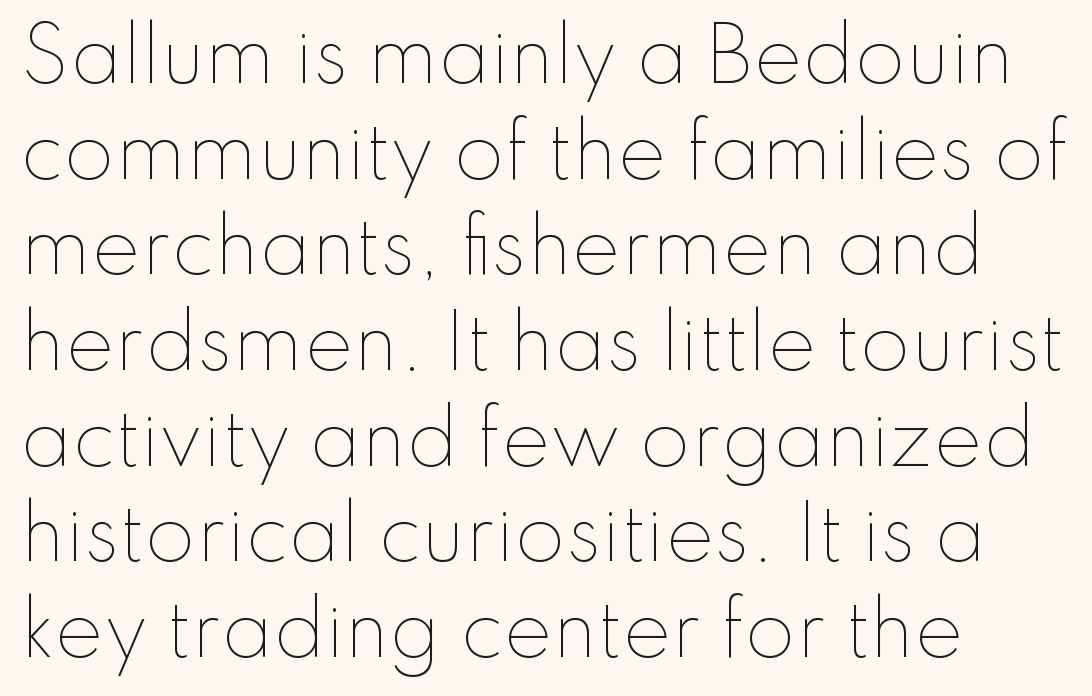
The letters stand straight up with perfectly vertical stems. Weight: not bold — regular or lighter. A normal amount of white space separates one row of letters from the next. The letters advance in unequal steps, a hallmark of proportional type.
